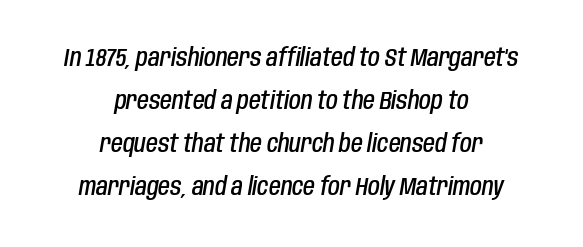
Q: Is the text bold? A: Semi-bold.
Q: Is the text italic (slanted)? A: Yes, it leans right by about 10 degrees.
Q: Is the text underlined? A: No.
Q: How is the paragraph aligned? A: Centered.
Q: Is the spacing between letters normal or unusually wide? A: Normal.
